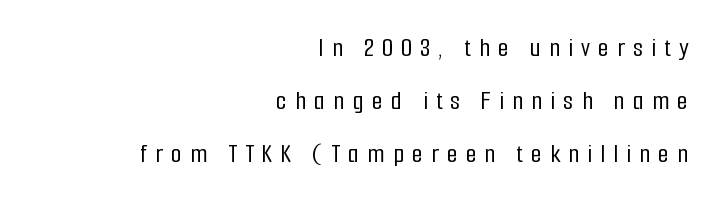
Q: Is the text italic (slanted)? A: No, it is upright.
Q: Is the typeface a serif or a sans-serif typeface? A: Sans-serif.
Q: Is the text underlined? A: No.
Q: How is the paragraph aligned? A: Right-aligned.
Q: Is the spacing between letters normal or unusually wide? A: Unusually wide.
Q: Is the spacing between lines tight, normal or loose? A: Loose.
Q: Width (condensed, normal, or wide)? A: Condensed.
Q: Stroke contrast? A: Low.
Q: x-height? A: Medium.
Q: Monospaced? A: No.
